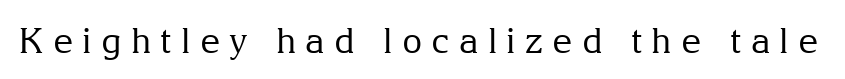
The image shows 35 px regular-weight serif type, upright; set unusually wide letter spacing (+0.26 em), not underlined; medium stroke contrast and a medium x-height.
